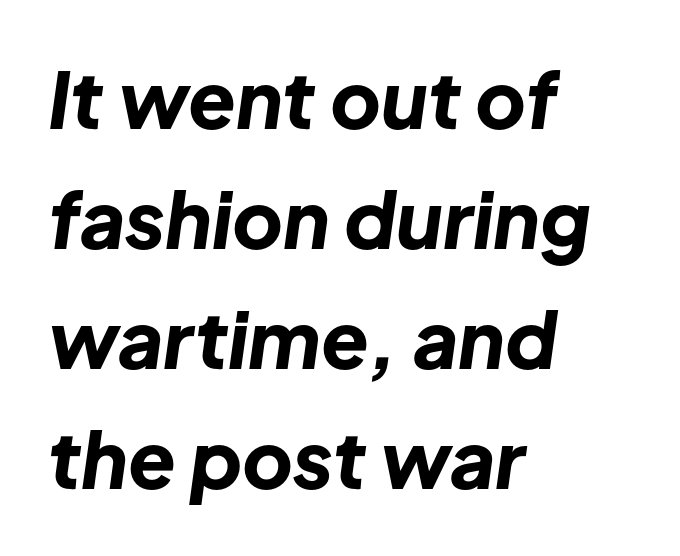
Q: Is the text bold? A: Yes.
Q: Is the text italic (slanted)? A: Yes, it leans right by about 8 degrees.
Q: Is the text underlined? A: No.
Q: How is the paragraph aligned? A: Left-aligned.
Q: Is the spacing between letters normal or unusually wide? A: Normal.
Q: Is the spacing between lines tight, normal or loose? A: Normal.
Q: Width (condensed, normal, or wide)? A: Normal.
Q: Stroke contrast? A: Low.
Q: x-height? A: Medium.
Q: Monospaced? A: No.
